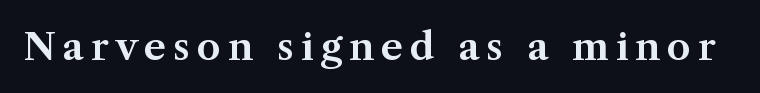
{"serif": "yes", "italic": "no", "width": "normal", "stroke_contrast": "medium", "x_height": "medium", "monospaced": "no", "underline": "no", "glyph_px": 38}
